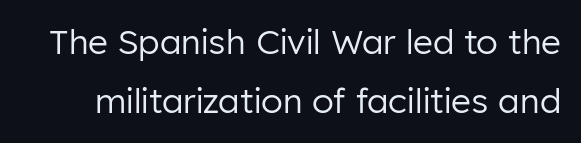
Q: Is the text bold? A: No.
Q: Is the text italic (slanted)? A: No, it is upright.
Q: Is the typeface a serif or a sans-serif typeface? A: Sans-serif.
Q: Is the text underlined? A: No.
Q: Is the spacing between letters normal or unusually wide? A: Normal.
Q: Width (condensed, normal, or wide)? A: Normal.
Q: Stroke contrast? A: Low.
Q: x-height? A: Medium.
Q: Monospaced? A: No.
